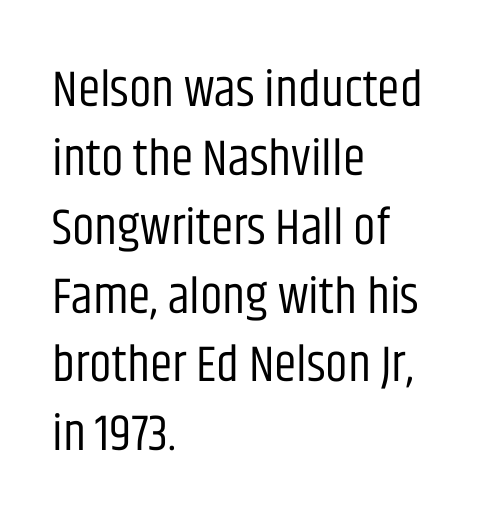
The image shows 51 px regular-weight, condensed sans-serif type, upright; set left-aligned, normal line spacing (1.35x), normal letter spacing, not underlined; low stroke contrast and a large x-height.
